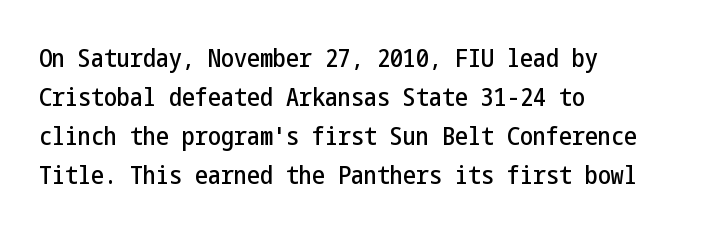
The image shows 26 px text type, upright; set left-aligned, normal line spacing (1.5x), normal letter spacing, not underlined.
